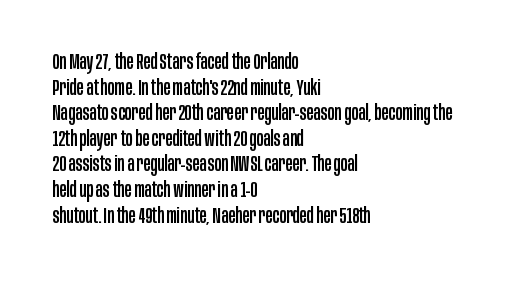
The image shows 21 px text type, upright; set left-aligned, line spacing 1.22x, normal letter spacing, not underlined.
